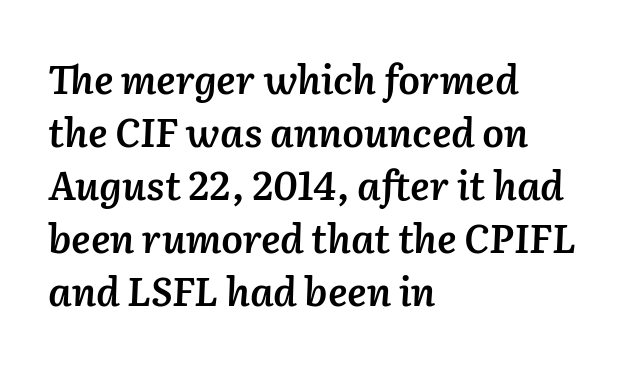
Q: Is the text bold? A: Semi-bold.
Q: Is the text italic (slanted)? A: Yes, it leans right by about 2 degrees.
Q: Is the text underlined? A: No.
Q: How is the paragraph aligned? A: Left-aligned.
Q: Is the spacing between letters normal or unusually wide? A: Normal.
Q: Is the spacing between lines tight, normal or loose? A: Normal.
Q: Width (condensed, normal, or wide)? A: Normal.
Q: Stroke contrast? A: Low.
Q: x-height? A: Medium.
Q: Monospaced? A: No.
